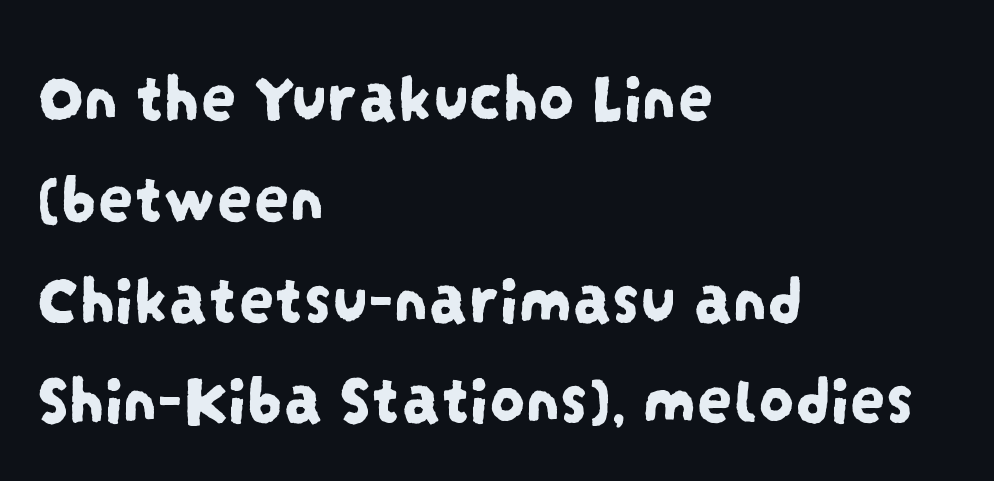
{"serif": "no", "width": "condensed", "stroke_contrast": "low", "x_height": "large", "monospaced": "no", "underline": "no", "align": "left", "line_spacing": "normal", "line_spacing_ratio": 1.42, "letter_spacing": "normal", "letter_spacing_em": 0.0, "glyph_px": 71}
